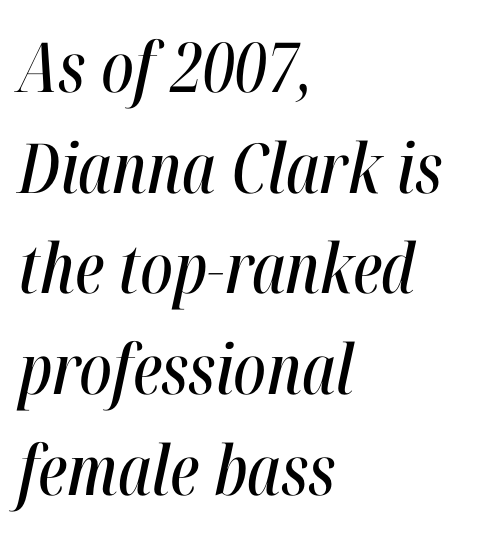
{"italic": "yes", "lean": "right", "slant_degrees": 12, "width": "condensed", "stroke_contrast": "high", "x_height": "medium", "monospaced": "no", "underline": "no", "align": "left", "line_spacing": "normal", "line_spacing_ratio": 1.46, "letter_spacing": "normal", "letter_spacing_em": 0.0, "glyph_px": 69}
